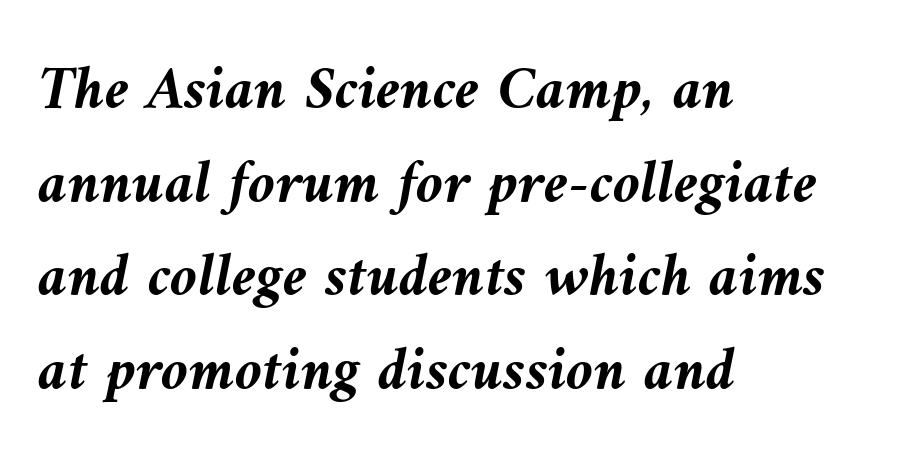
{"italic": "yes", "lean": "left", "slant_degrees": 10, "bold": "yes", "weight": "semibold", "width": "normal", "stroke_contrast": "medium", "x_height": "medium", "monospaced": "no", "underline": "no", "align": "left", "line_spacing": "normal", "line_spacing_ratio": 1.51, "letter_spacing": "normal", "letter_spacing_em": 0.0, "glyph_px": 62}
